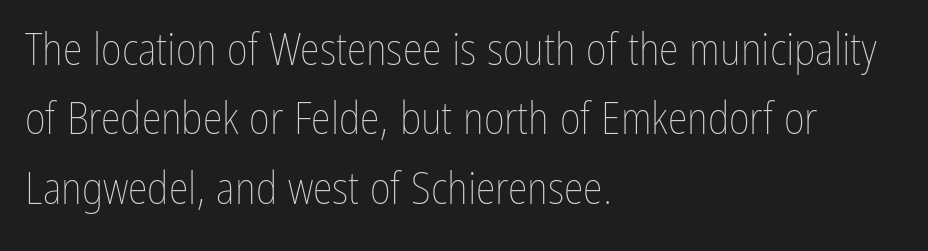
Rendered with straight, roman letterforms. Caption: face not bold, strokes unweighted. Where is the straight margin? On the left. Underline: absent.
